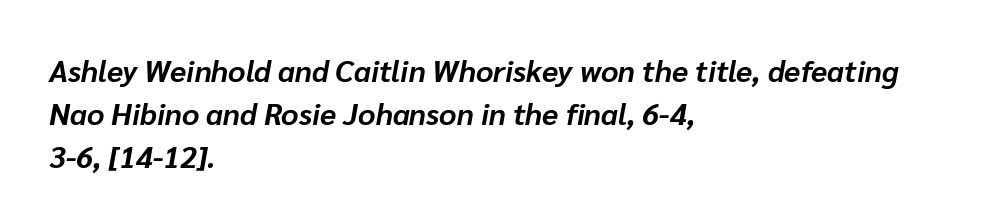
The face used here has a pronounced slope to its letters. This rendering uses left alignment, leaving the right contour irregular. No word sits above an underline. Compared with typical body copy, the letter spacing here is the same.
